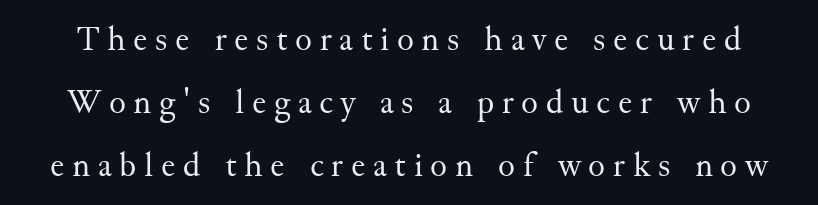
{"serif": "yes", "italic": "no", "bold": "no", "weight": "regular", "width": "normal", "stroke_contrast": "medium", "x_height": "small", "monospaced": "no", "underline": "no", "line_spacing_ratio": 1.8, "letter_spacing": "wide", "letter_spacing_em": 0.22, "glyph_px": 35}
